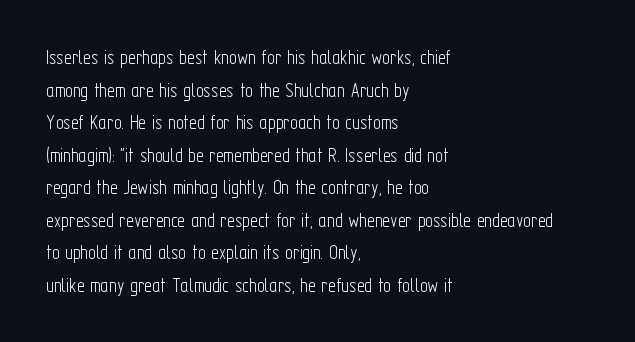
The image shows 21 px text type, upright; set left-aligned, normal line spacing (1.55x), normal letter spacing, not underlined.
